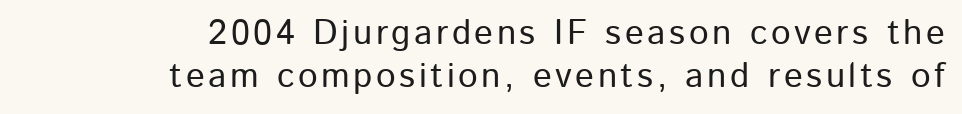
Q: Is the text italic (slanted)? A: No, it is upright.
Q: Is the typeface a serif or a sans-serif typeface? A: Sans-serif.
Q: Is the text underlined? A: No.
Q: How is the paragraph aligned? A: Right-aligned.
Q: Width (condensed, normal, or wide)? A: Normal.
Q: Stroke contrast? A: Low.
Q: x-height? A: Medium.
Q: Monospaced? A: No.
